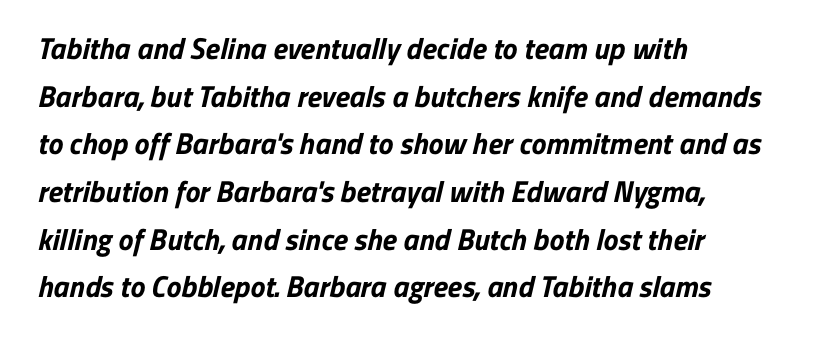
Q: Is the text bold? A: Yes.
Q: Is the typeface a serif or a sans-serif typeface? A: Sans-serif.
Q: Is the text underlined? A: No.
Q: How is the paragraph aligned? A: Left-aligned.
Q: Is the spacing between letters normal or unusually wide? A: Normal.
Q: Is the spacing between lines tight, normal or loose? A: Normal.
Q: Width (condensed, normal, or wide)? A: Normal.
Q: Stroke contrast? A: Low.
Q: x-height? A: Medium.
Q: Monospaced? A: No.
